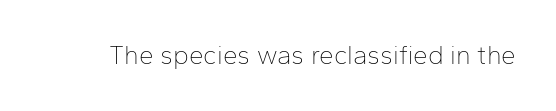
The image shows 26 px text type, upright; set normal letter spacing, not underlined.
